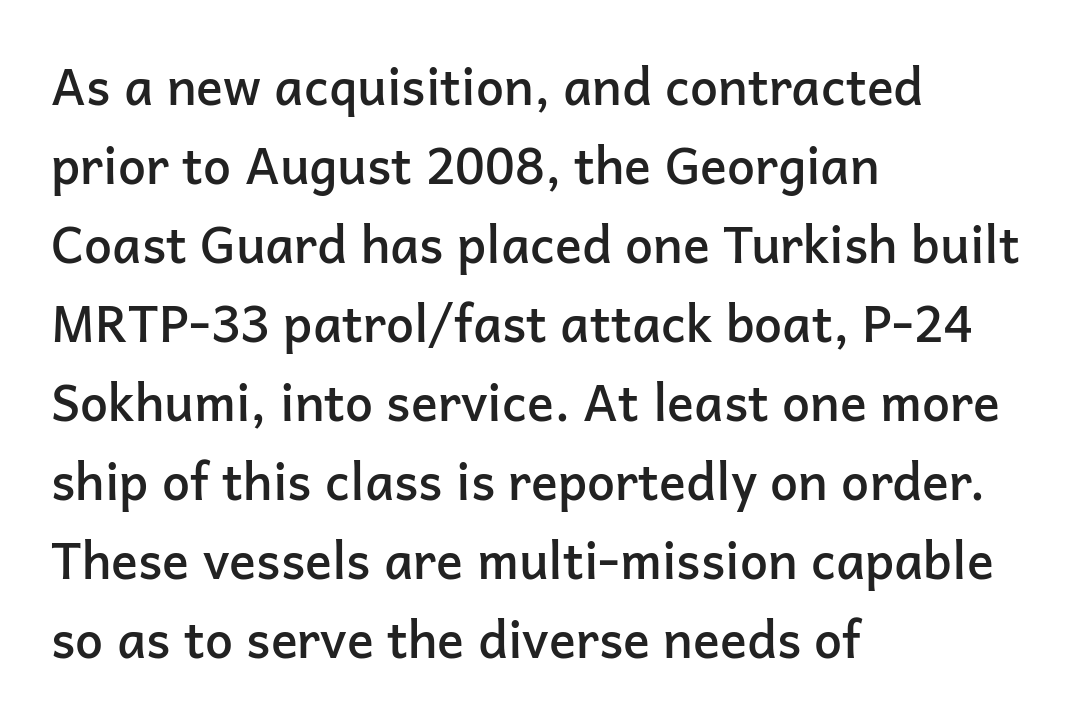
Q: Is the text bold? A: Semi-bold.
Q: Is the text italic (slanted)? A: No, it is upright.
Q: Is the typeface a serif or a sans-serif typeface? A: Sans-serif.
Q: Is the text underlined? A: No.
Q: How is the paragraph aligned? A: Left-aligned.
Q: Is the spacing between letters normal or unusually wide? A: Normal.
Q: Is the spacing between lines tight, normal or loose? A: Normal.
Q: Width (condensed, normal, or wide)? A: Normal.
Q: Stroke contrast? A: Low.
Q: x-height? A: Medium.
Q: Monospaced? A: No.
